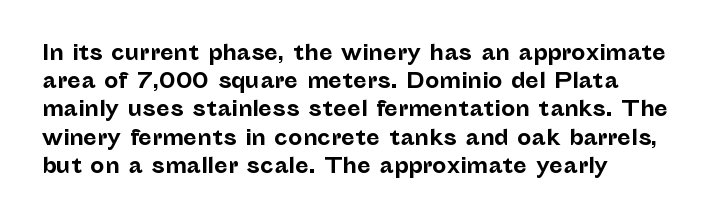
Q: Is the text bold? A: Yes.
Q: Is the text italic (slanted)? A: No, it is upright.
Q: Is the text underlined? A: No.
Q: How is the paragraph aligned? A: Left-aligned.
Q: Is the spacing between letters normal or unusually wide? A: Normal.
Q: Is the spacing between lines tight, normal or loose? A: Normal.
